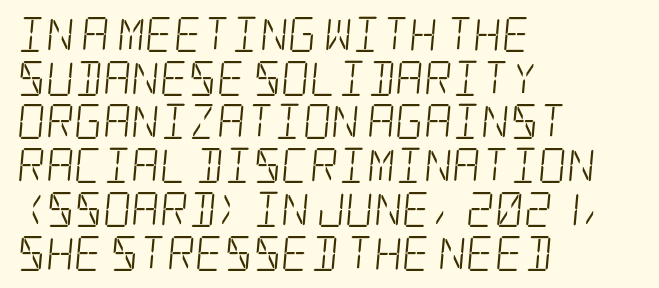
Q: Is the text bold? A: No.
Q: Is the typeface a serif or a sans-serif typeface? A: Serif.
Q: Is the text underlined? A: No.
Q: How is the paragraph aligned? A: Left-aligned.
Q: Is the spacing between letters normal or unusually wide? A: Normal.
Q: Is the spacing between lines tight, normal or loose? A: Normal.
Q: Width (condensed, normal, or wide)? A: Condensed.
Q: Stroke contrast? A: Low.
Q: x-height? A: Large.
